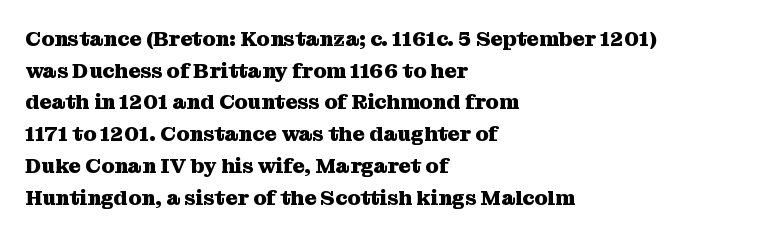
This is roman type, the default non-slanted kind. Observe the ordinary spacing: letters are neighbours, not strangers. The space between consecutive lines is moderate. Leftover space on each line is placed entirely after the last word. The string is rendered with underlining switched off. What weight is shown? A full bold with thick strokes.
